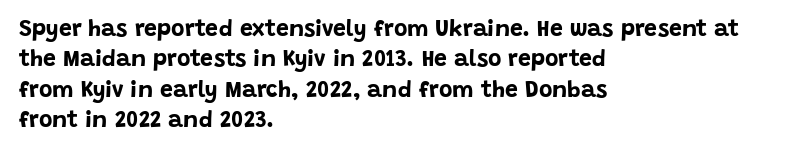
The image shows 23 px bold type, upright; set left-aligned, normal line spacing (1.32x), normal letter spacing, not underlined.
